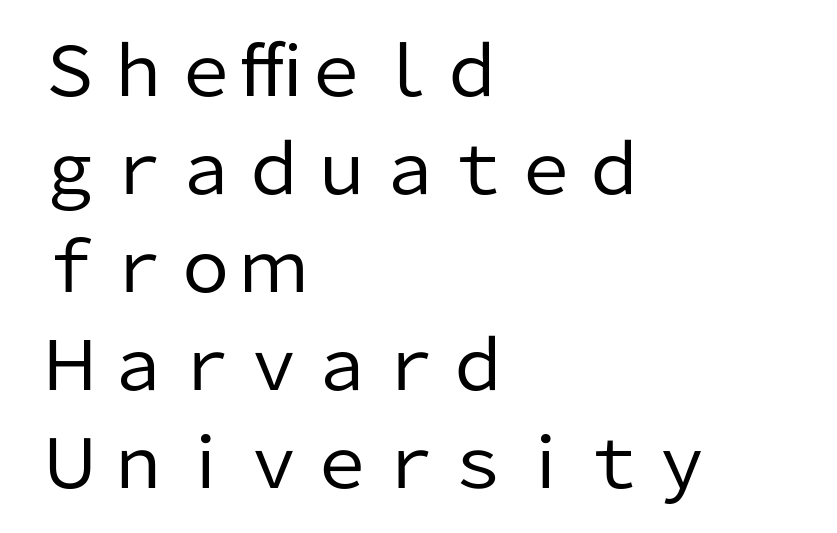
The image shows 68 px regular-weight sans-serif type, upright; set left-aligned, normal line spacing (1.44x), normal letter spacing, not underlined; low stroke contrast and a medium x-height.
